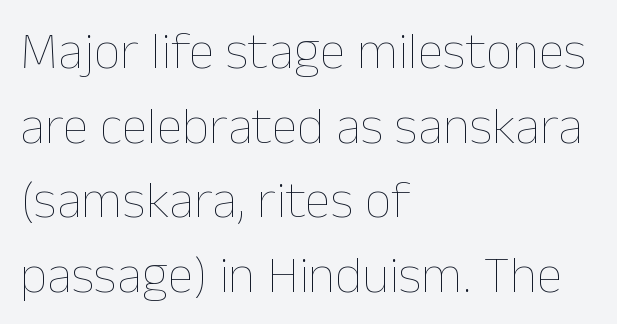
Q: Is the text bold? A: No.
Q: Is the text italic (slanted)? A: No, it is upright.
Q: Is the text underlined? A: No.
Q: How is the paragraph aligned? A: Left-aligned.
Q: Is the spacing between letters normal or unusually wide? A: Normal.
Q: Is the spacing between lines tight, normal or loose? A: Normal.
Q: Width (condensed, normal, or wide)? A: Normal.
Q: Stroke contrast? A: Low.
Q: x-height? A: Medium.
Q: Monospaced? A: No.
